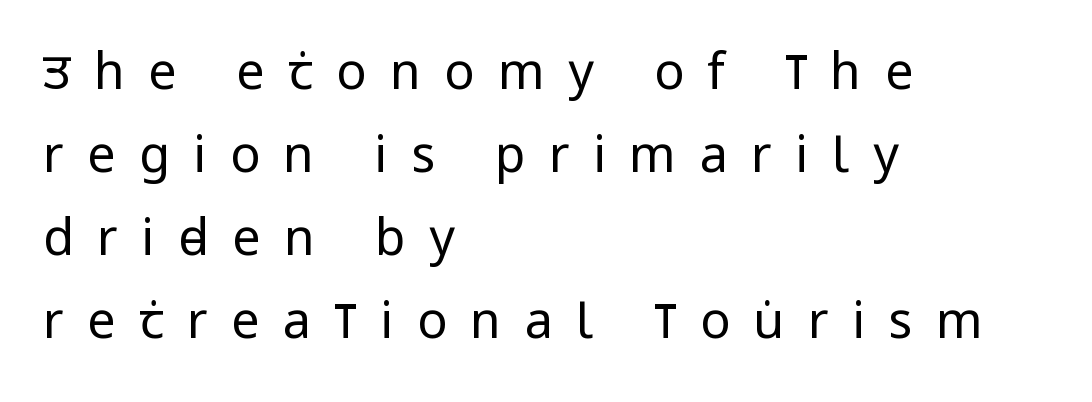
Q: Is the text bold? A: No.
Q: Is the text italic (slanted)? A: No, it is upright.
Q: Is the typeface a serif or a sans-serif typeface? A: Sans-serif.
Q: Is the text underlined? A: No.
Q: How is the paragraph aligned? A: Left-aligned.
Q: Is the spacing between letters normal or unusually wide? A: Unusually wide.
Q: Is the spacing between lines tight, normal or loose? A: Normal.
Q: Width (condensed, normal, or wide)? A: Condensed.
Q: Stroke contrast? A: Low.
Q: x-height? A: Large.
Q: Monospaced? A: No.
